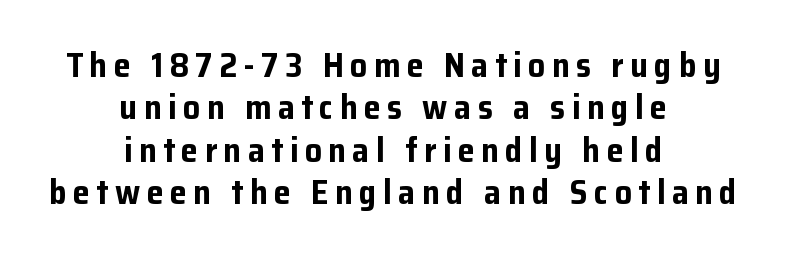
The image shows 34 px bold sans-serif type, upright; set centered, normal line spacing (1.25x), not underlined; low stroke contrast and a medium x-height.
